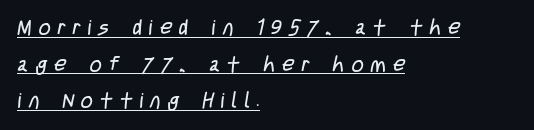
{"bold": "no", "underline": "yes", "align": "left", "line_spacing_ratio": 1.74, "letter_spacing": "wide", "letter_spacing_em": 0.34, "glyph_px": 21}
